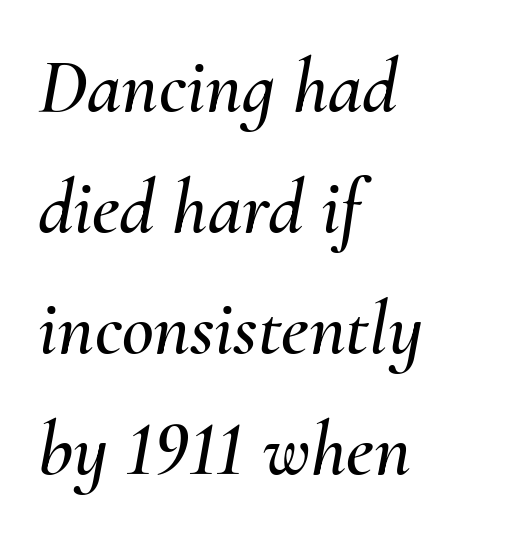
Q: Is the text italic (slanted)? A: Yes, it leans right by about 10 degrees.
Q: Is the text underlined? A: No.
Q: How is the paragraph aligned? A: Left-aligned.
Q: Is the spacing between letters normal or unusually wide? A: Normal.
Q: Is the spacing between lines tight, normal or loose? A: Normal.
Q: Width (condensed, normal, or wide)? A: Normal.
Q: Stroke contrast? A: Medium.
Q: x-height? A: Small.
Q: Monospaced? A: No.
